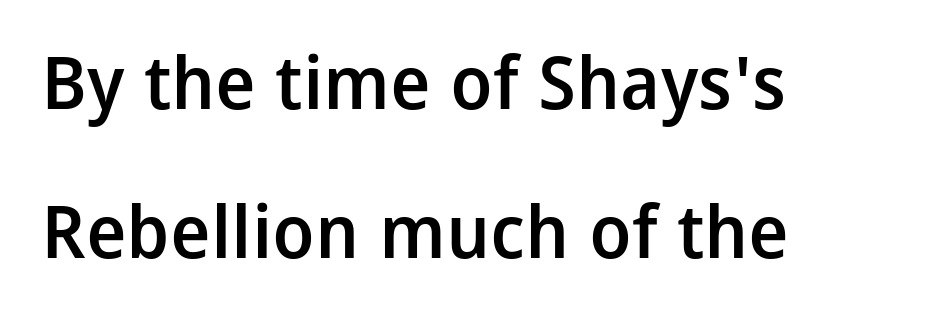
The image shows 73 px semibold sans-serif type, upright; set left-aligned, loose line spacing (2.04x), normal letter spacing, not underlined; low stroke contrast and a medium x-height.
